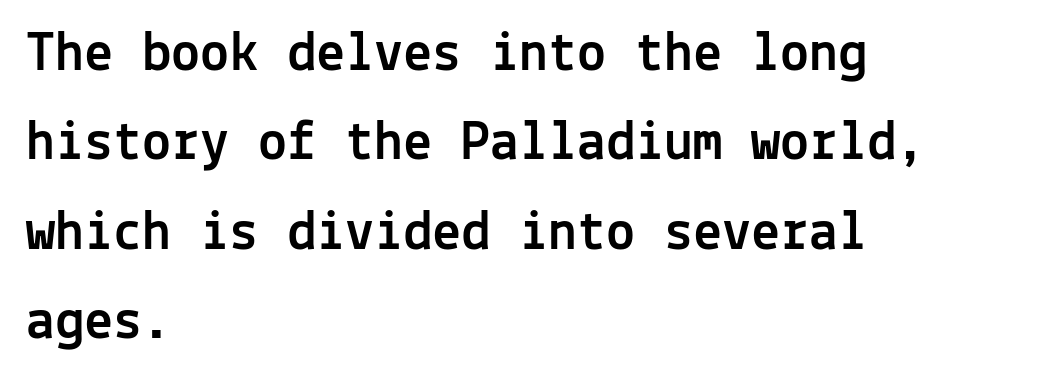
{"serif": "no", "italic": "no", "width": "normal", "x_height": "medium", "monospaced": "yes", "underline": "no", "align": "left", "line_spacing": "normal", "line_spacing_ratio": 1.54, "letter_spacing": "normal", "letter_spacing_em": 0.0, "glyph_px": 58}
